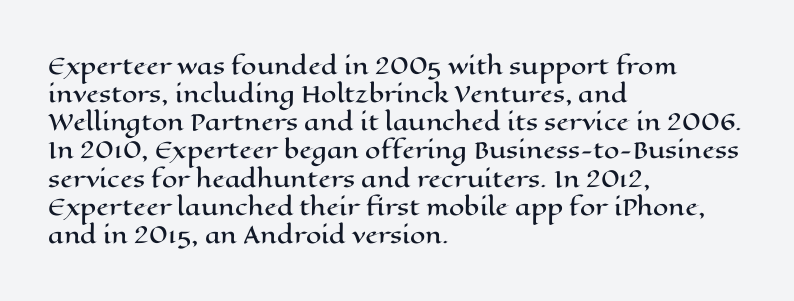
The image shows 22 px text type, upright; set left-aligned, normal line spacing (1.28x), normal letter spacing, not underlined.
